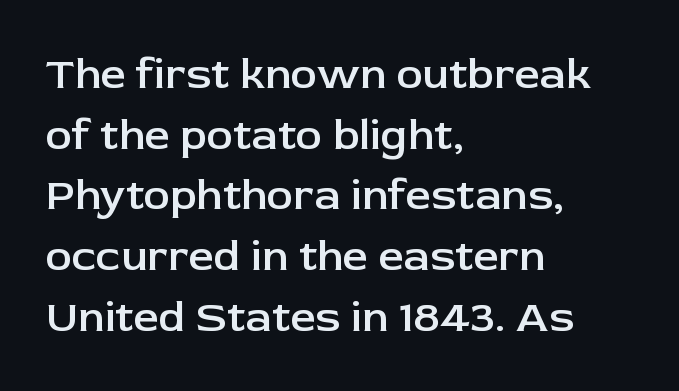
{"serif": "no", "italic": "no", "bold": "semi", "weight": "semibold", "width": "normal", "stroke_contrast": "low", "x_height": "medium", "monospaced": "no", "underline": "no", "align": "left", "line_spacing": "normal", "line_spacing_ratio": 1.38, "letter_spacing": "normal", "letter_spacing_em": 0.0, "glyph_px": 44}
